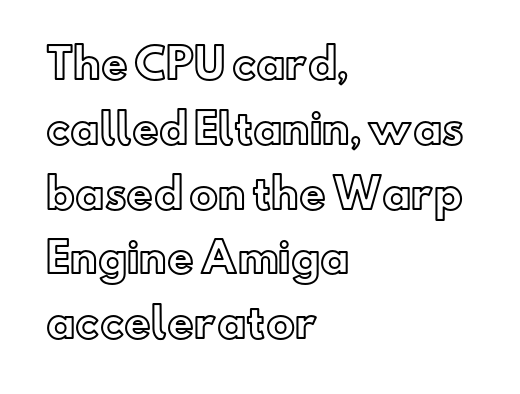
Students, note that the glyphs here touch the page at normal intervals. The passage shown stacks its lines at a standard gap. A typesetter would call this proportional, since set widths differ per character. Compared with a centered layout, this one pins lines to the left instead.
